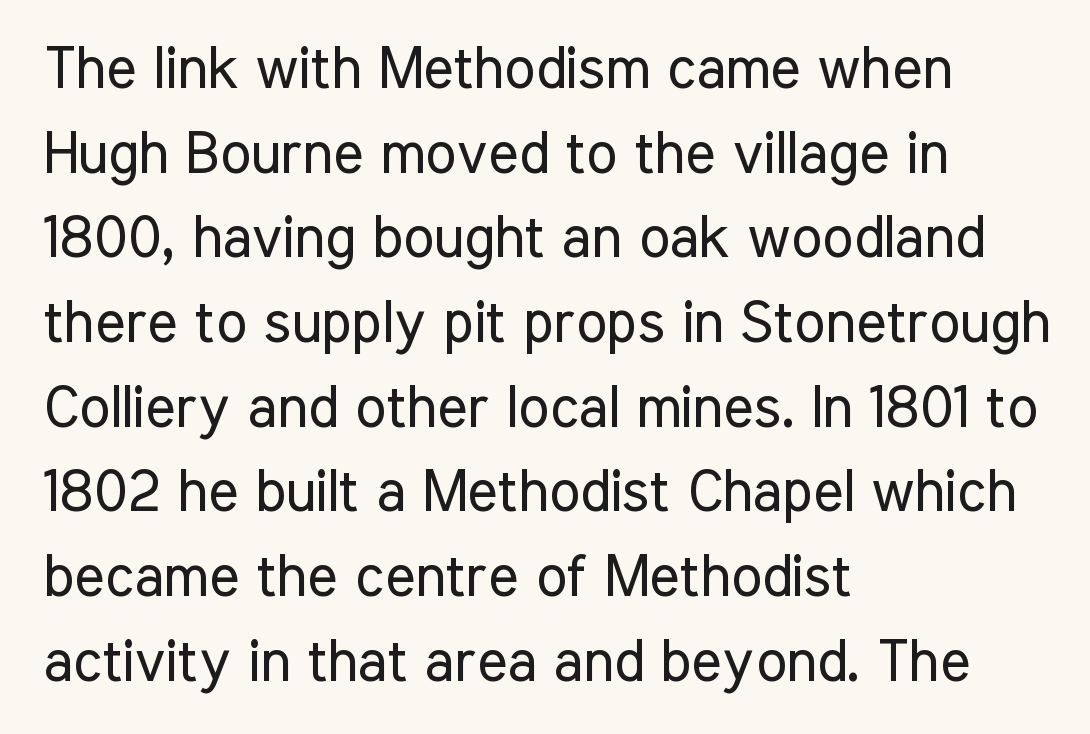
The image shows 58 px regular-weight, condensed sans-serif type, upright; set left-aligned, normal line spacing (1.46x), normal letter spacing, not underlined; low stroke contrast and a medium x-height.
